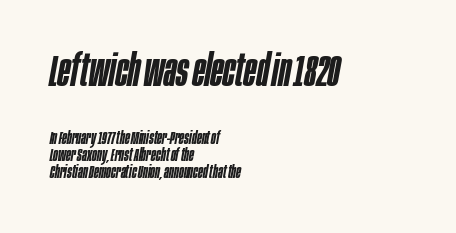
{"italic": "yes", "lean": "right", "slant_degrees": 10, "bold": "semi", "weight": "semibold", "width": "condensed", "stroke_contrast": "low", "x_height": "large", "monospaced": "no", "underline": "no", "align": "left", "line_spacing": "tight", "line_spacing_ratio": 0.95, "letter_spacing": "normal", "letter_spacing_em": 0.0, "larger_block": "first", "size_ratio": 2.5, "glyph_px": 45}
